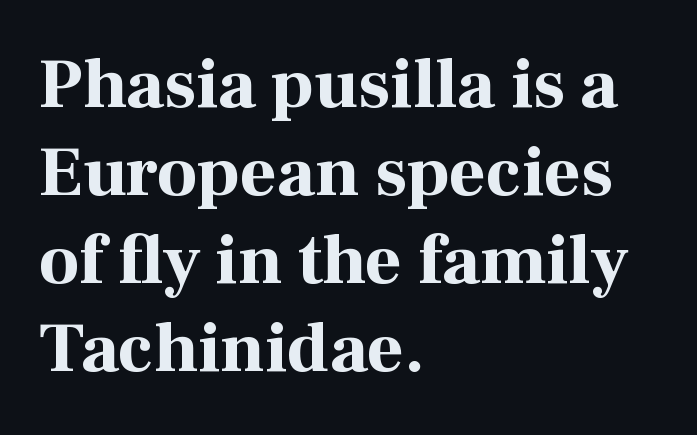
Alignment: flush left. Chunky letters — that's bold for sure. This rendering features lettering with no underline. Stroke terminals: seriffed. The passage shown has conventional tracking throughout.
